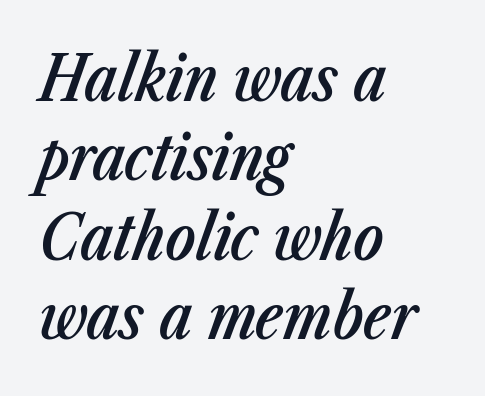
The horizontal fit of the characters is conventional and even. The typesetter chose a ragged-right arrangement here. It's the slanting kind of type. Each glyph is drawn with semibold strokes, heavier than normal yet not fully bold. Looks like regular typesetting: each glyph gets only the width it needs. Has an underline been added? It has not.
